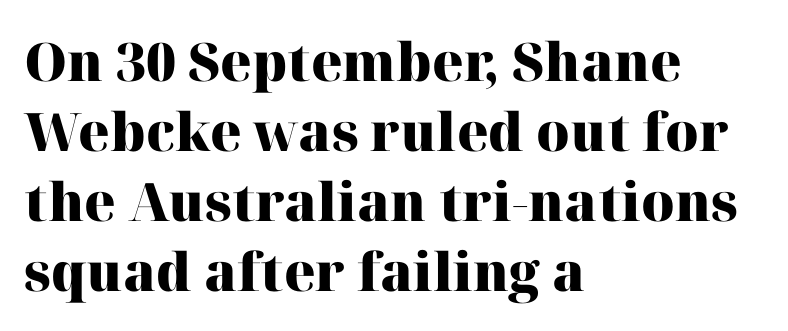
{"serif": "yes", "italic": "no", "bold": "yes", "weight": "heavy", "width": "normal", "stroke_contrast": "high", "x_height": "medium", "monospaced": "no", "underline": "no", "align": "left", "line_spacing": "normal", "line_spacing_ratio": 1.32, "letter_spacing": "normal", "letter_spacing_em": 0.0, "glyph_px": 53}
